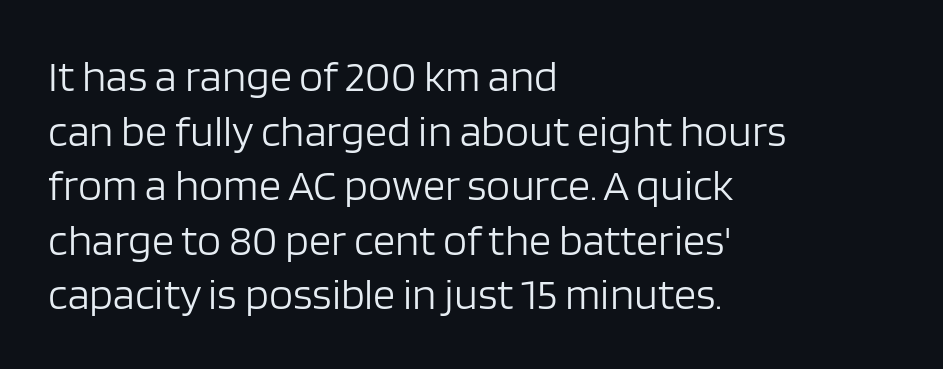
Ordinary non-slanted type is in use. The font family rendered here belongs to the sans-serif group. Here the glyphs are tracked normally, forming tight word shapes. No extra ink here — the face is not bold. Check under the words: just untouched page.
